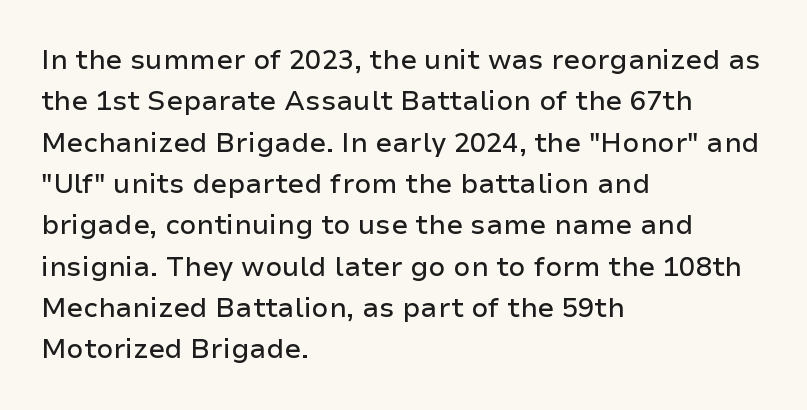
{"italic": "no", "underline": "no", "align": "left", "line_spacing": "normal", "line_spacing_ratio": 1.53, "letter_spacing": "normal", "letter_spacing_em": 0.0, "glyph_px": 27}
